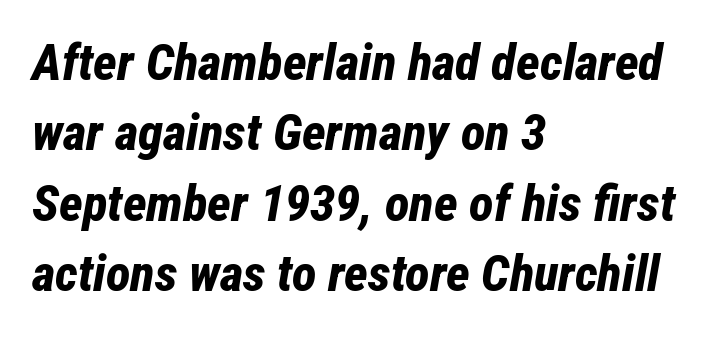
{"italic": "yes", "lean": "right", "slant_degrees": 12, "bold": "yes", "weight": "bold", "width": "condensed", "stroke_contrast": "low", "x_height": "medium", "monospaced": "no", "underline": "no", "align": "left", "line_spacing": "normal", "line_spacing_ratio": 1.38, "letter_spacing": "normal", "letter_spacing_em": 0.0, "glyph_px": 51}
